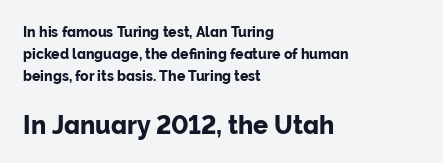
The image shows 25 px text type, upright; set left-aligned, normal line spacing (1.56x), normal letter spacing, not underlined; the second (bottom) block is 1.79x larger.
